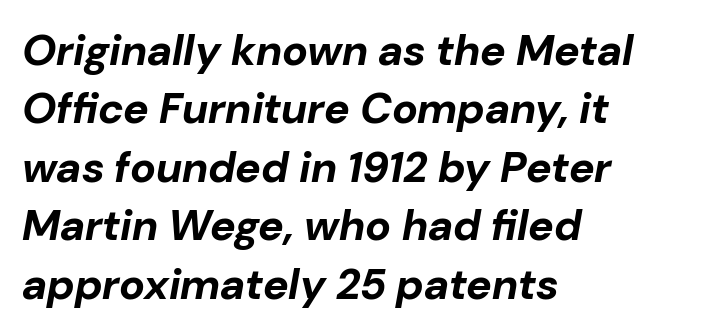
{"italic": "yes", "lean": "right", "slant_degrees": 10, "bold": "yes", "weight": "bold", "width": "normal", "stroke_contrast": "low", "x_height": "medium", "monospaced": "no", "underline": "no", "align": "left", "line_spacing": "normal", "line_spacing_ratio": 1.36, "letter_spacing": "normal", "letter_spacing_em": 0.0, "glyph_px": 43}
